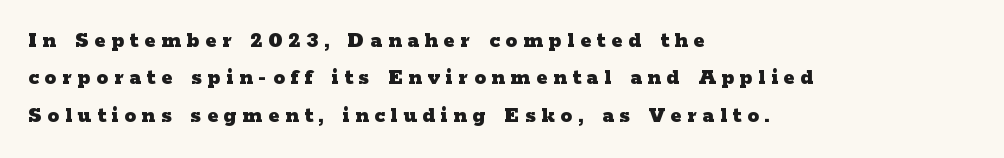
Underlining? Definitely not there. Words appear elongated and porous because spacing is wide. Pretty heavy lettering here — definitely bold. Does the leading feel generous? No, just average.
